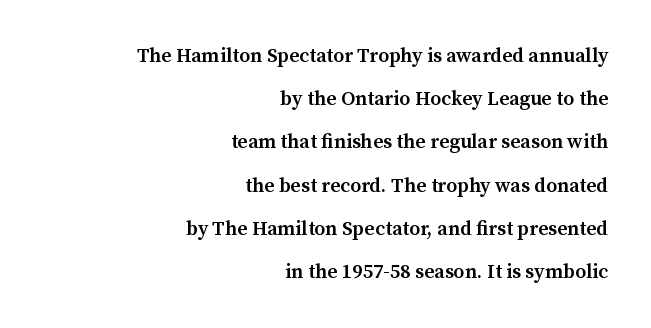
Q: Is the text bold? A: Semi-bold.
Q: Is the text italic (slanted)? A: No, it is upright.
Q: Is the text underlined? A: No.
Q: How is the paragraph aligned? A: Right-aligned.
Q: Is the spacing between letters normal or unusually wide? A: Normal.
Q: Is the spacing between lines tight, normal or loose? A: Loose.
